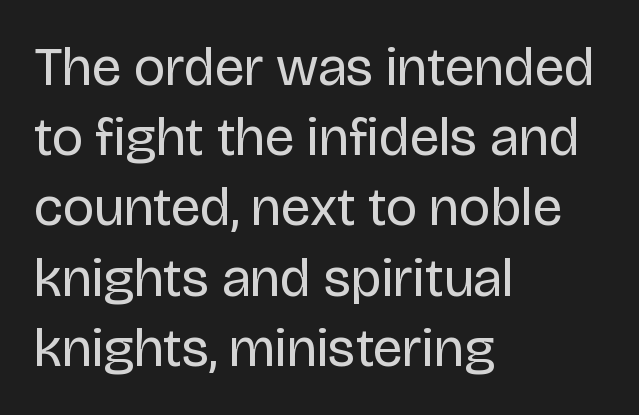
The image shows 54 px regular-weight sans-serif type, upright; set left-aligned, normal line spacing (1.3x), normal letter spacing, not underlined; low stroke contrast and a large x-height.
